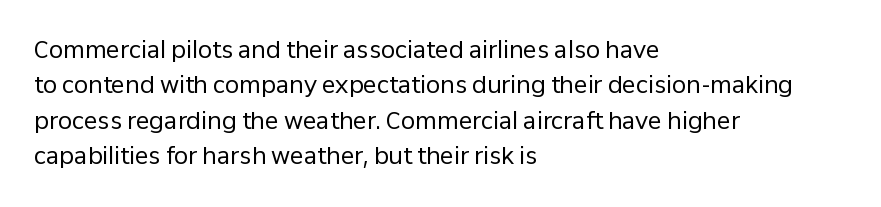
The face looks like a standard text weight, possibly lighter. Vertical strokes here are truly vertical. These lines keep a tight, regular rhythm from letter to letter. Leading matches the norm, producing a regular column. Left-aligned paragraph, ragged on the right. The space directly below the letters is spotless.
